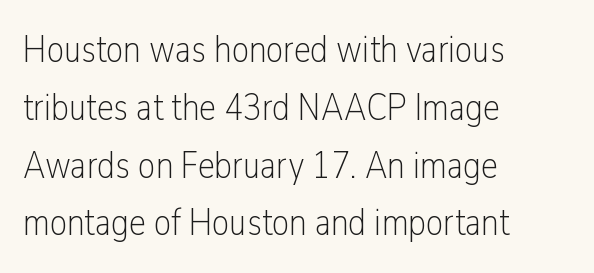
{"serif": "no", "italic": "no", "bold": "no", "weight": "light", "width": "condensed", "stroke_contrast": "low", "x_height": "medium", "monospaced": "no", "underline": "no", "align": "left", "line_spacing": "normal", "line_spacing_ratio": 1.52, "letter_spacing": "normal", "letter_spacing_em": 0.0, "glyph_px": 38}
